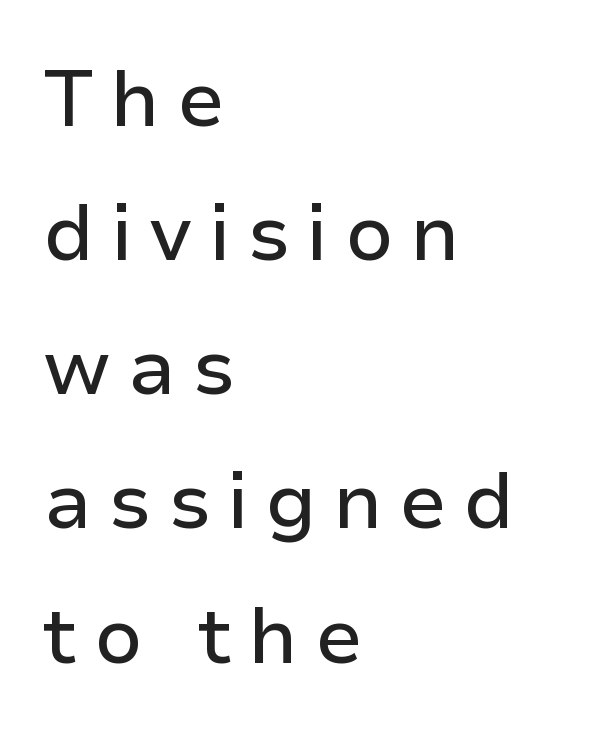
{"serif": "no", "italic": "no", "width": "normal", "stroke_contrast": "low", "x_height": "medium", "monospaced": "no", "underline": "no", "align": "left", "line_spacing_ratio": 1.72, "letter_spacing": "wide", "letter_spacing_em": 0.21, "glyph_px": 78}
